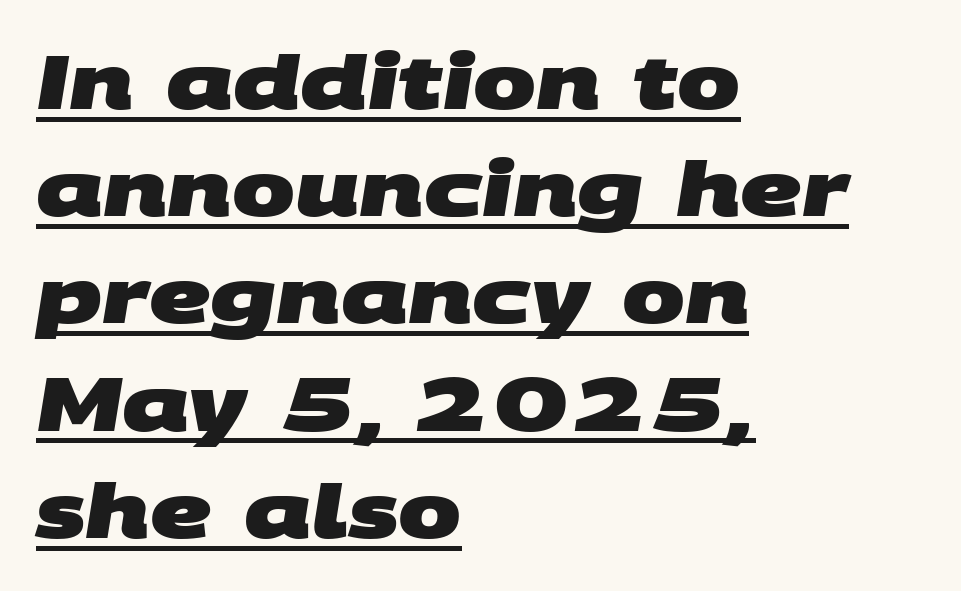
Q: Is the text bold? A: Yes.
Q: Is the typeface a serif or a sans-serif typeface? A: Sans-serif.
Q: Is the text underlined? A: Yes.
Q: How is the paragraph aligned? A: Left-aligned.
Q: Is the spacing between letters normal or unusually wide? A: Normal.
Q: Is the spacing between lines tight, normal or loose? A: Normal.
Q: Width (condensed, normal, or wide)? A: Wide.
Q: Stroke contrast? A: Medium.
Q: x-height? A: Large.
Q: Monospaced? A: No.
